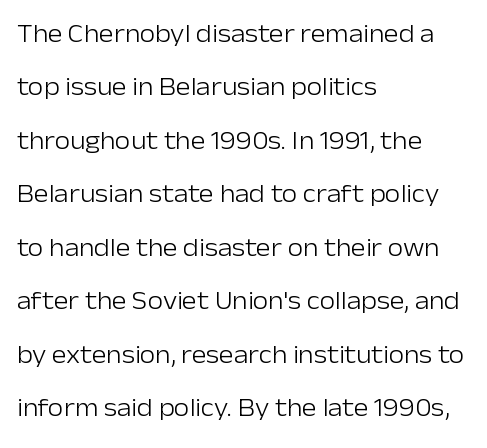
The image shows 25 px text type, upright; set left-aligned, loose line spacing (2.14x), normal letter spacing, not underlined.
